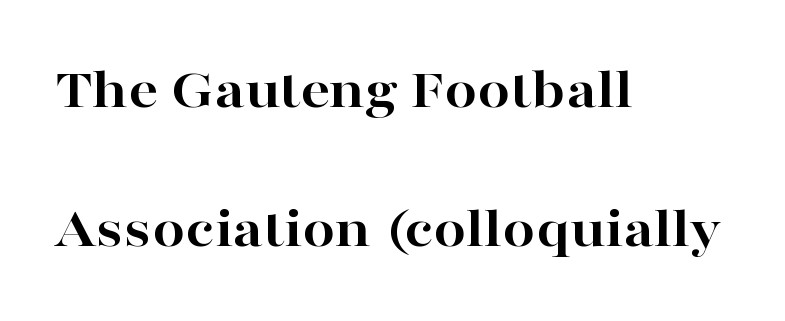
Q: Is the text bold? A: Yes.
Q: Is the text italic (slanted)? A: No, it is upright.
Q: Is the typeface a serif or a sans-serif typeface? A: Serif.
Q: Is the text underlined? A: No.
Q: How is the paragraph aligned? A: Left-aligned.
Q: Is the spacing between letters normal or unusually wide? A: Normal.
Q: Is the spacing between lines tight, normal or loose? A: Loose.
Q: Width (condensed, normal, or wide)? A: Wide.
Q: Stroke contrast? A: High.
Q: x-height? A: Medium.
Q: Monospaced? A: No.
